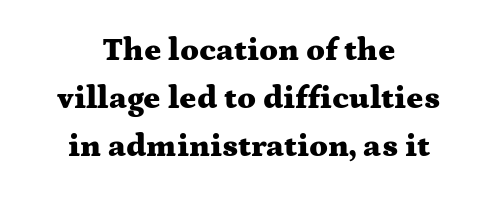
Q: Is the text bold? A: Yes.
Q: Is the text italic (slanted)? A: No, it is upright.
Q: Is the typeface a serif or a sans-serif typeface? A: Serif.
Q: Is the text underlined? A: No.
Q: How is the paragraph aligned? A: Centered.
Q: Is the spacing between letters normal or unusually wide? A: Normal.
Q: Is the spacing between lines tight, normal or loose? A: Normal.
Q: Width (condensed, normal, or wide)? A: Wide.
Q: Stroke contrast? A: Medium.
Q: x-height? A: Medium.
Q: Monospaced? A: No.
